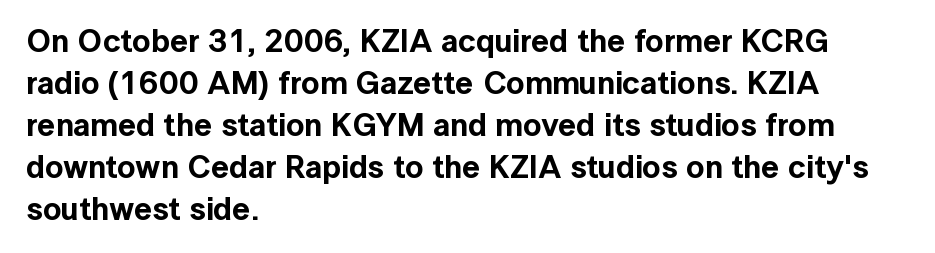
The image shows 32 px sans-serif type, upright; set left-aligned, normal line spacing (1.31x), normal letter spacing, not underlined; a medium x-height.
